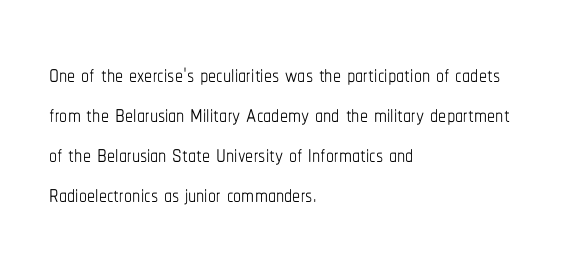
{"italic": "no", "bold": "no", "weight": "thin", "width": "condensed", "stroke_contrast": "low", "x_height": "medium", "monospaced": "no", "underline": "no", "align": "left", "line_spacing": "normal", "line_spacing_ratio": 1.25, "letter_spacing": "normal", "letter_spacing_em": 0.0, "glyph_px": 32}
